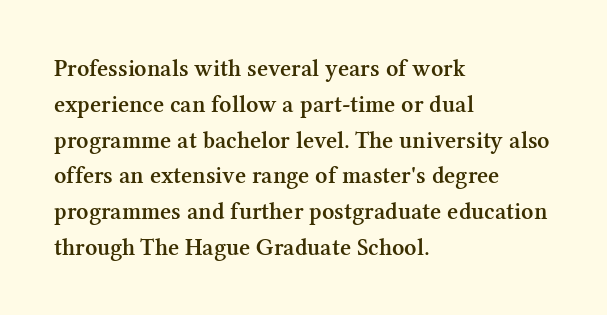
Q: Is the text bold? A: Semi-bold.
Q: Is the text italic (slanted)? A: No, it is upright.
Q: Is the text underlined? A: No.
Q: How is the paragraph aligned? A: Left-aligned.
Q: Is the spacing between letters normal or unusually wide? A: Normal.
Q: Is the spacing between lines tight, normal or loose? A: Normal.
